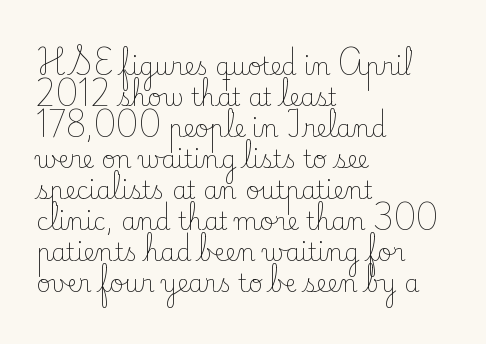
These lines keep a tight, regular rhythm from letter to letter. Notice how descenders clear the ascenders below comfortably — that's standard leading. These lines were composed using upright roman letters. One-word summary of the alignment: left. Nobody drew a line under any word here. The typesetting does not lean heavy: it is not bold.
